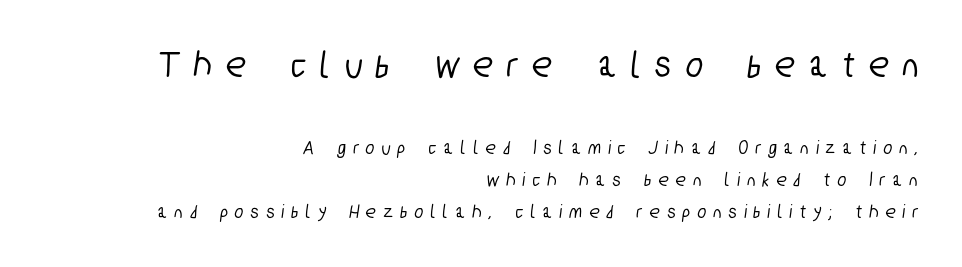
Q: Is the typeface a serif or a sans-serif typeface? A: Sans-serif.
Q: Is the text underlined? A: No.
Q: How is the paragraph aligned? A: Right-aligned.
Q: Is the spacing between letters normal or unusually wide? A: Unusually wide.
Q: Is the spacing between lines tight, normal or loose? A: Normal.
Q: Which block of text is set in a larger size, the first (top) or the second (bottom)? A: The first (top) one.
Q: Width (condensed, normal, or wide)? A: Condensed.
Q: Stroke contrast? A: Low.
Q: x-height? A: Medium.
Q: Monospaced? A: No.
